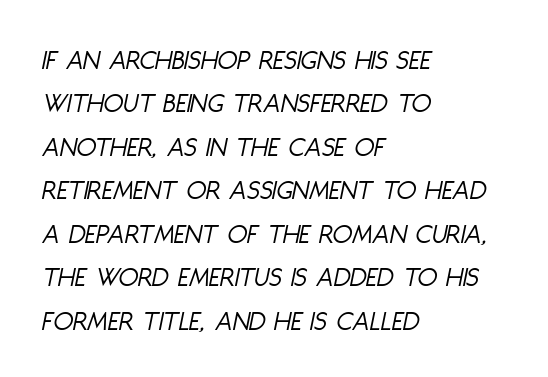
Q: Is the text bold? A: No.
Q: Is the text italic (slanted)? A: Yes, it leans right by about 11 degrees.
Q: Is the text underlined? A: No.
Q: How is the paragraph aligned? A: Left-aligned.
Q: Is the spacing between letters normal or unusually wide? A: Normal.
Q: Is the spacing between lines tight, normal or loose? A: Normal.
Q: Width (condensed, normal, or wide)? A: Condensed.
Q: Stroke contrast? A: Low.
Q: x-height? A: Large.
Q: Monospaced? A: No.
